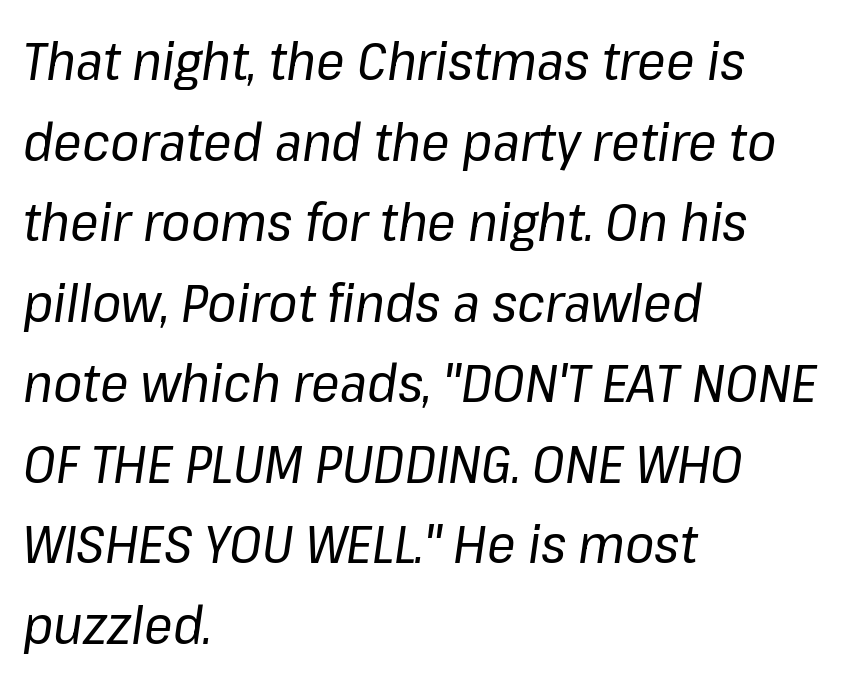
Q: Is the text bold? A: No.
Q: Is the text italic (slanted)? A: Yes, it leans right by about 8 degrees.
Q: Is the text underlined? A: No.
Q: How is the paragraph aligned? A: Left-aligned.
Q: Is the spacing between letters normal or unusually wide? A: Normal.
Q: Is the spacing between lines tight, normal or loose? A: Normal.
Q: Width (condensed, normal, or wide)? A: Normal.
Q: Stroke contrast? A: Low.
Q: x-height? A: Medium.
Q: Monospaced? A: No.
